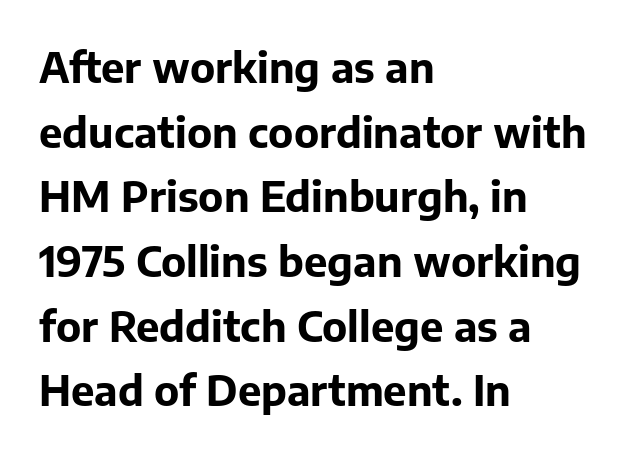
The image shows 42 px bold sans-serif type, upright; set left-aligned, normal line spacing (1.54x), normal letter spacing, not underlined; low stroke contrast and a medium x-height.
